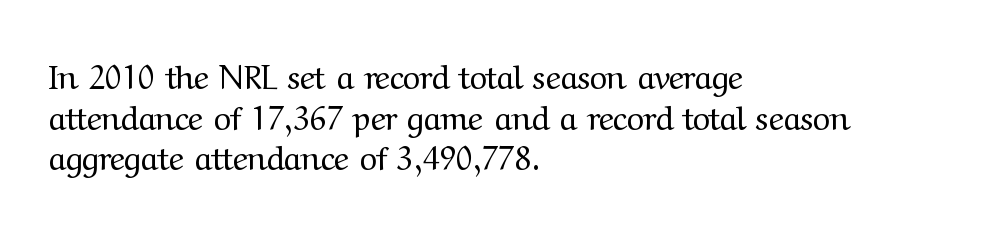
The image shows 33 px regular-weight serif type, upright; set left-aligned, line spacing 1.23x, normal letter spacing, not underlined; medium stroke contrast and a medium x-height.
